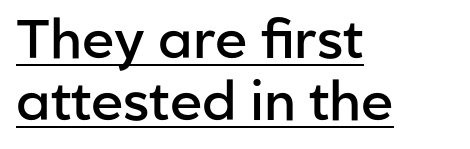
Q: Is the text bold? A: Semi-bold.
Q: Is the text italic (slanted)? A: No, it is upright.
Q: Is the typeface a serif or a sans-serif typeface? A: Sans-serif.
Q: Is the text underlined? A: Yes.
Q: How is the paragraph aligned? A: Left-aligned.
Q: Is the spacing between letters normal or unusually wide? A: Normal.
Q: Is the spacing between lines tight, normal or loose? A: Tight.
Q: Width (condensed, normal, or wide)? A: Normal.
Q: Stroke contrast? A: Low.
Q: x-height? A: Medium.
Q: Monospaced? A: No.
